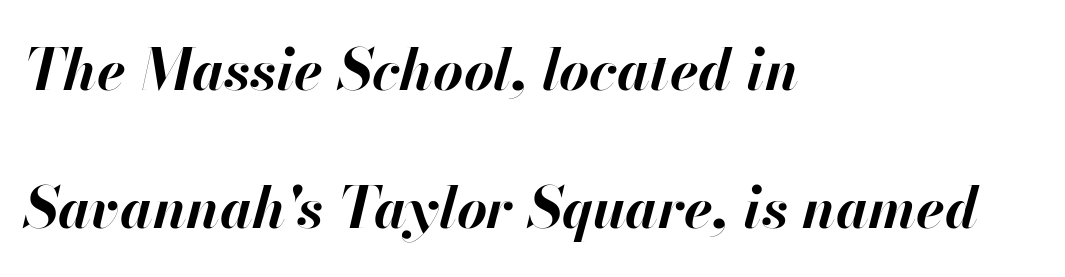
The image shows 58 px bold type, italic (leaning right); set left-aligned, loose line spacing (2.38x), normal letter spacing, not underlined; high stroke contrast and a small x-height.
